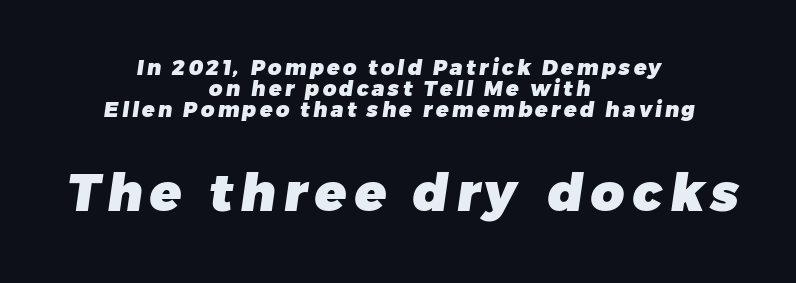
The image shows 52 px heavy sans-serif type; set centered, tight line spacing (1.0x), not underlined; the second (bottom) block is 2.48x larger; low stroke contrast and a medium x-height.
